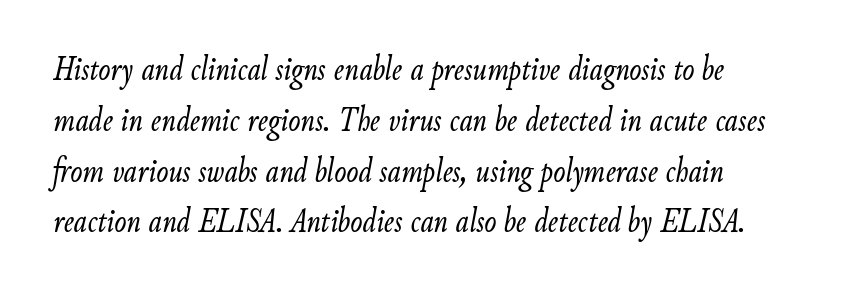
{"italic": "yes", "lean": "right", "slant_degrees": 9, "bold": "no", "weight": "light", "width": "condensed", "stroke_contrast": "low", "x_height": "small", "monospaced": "no", "underline": "no", "line_spacing": "normal", "line_spacing_ratio": 1.41, "letter_spacing": "normal", "letter_spacing_em": 0.0, "glyph_px": 36}
